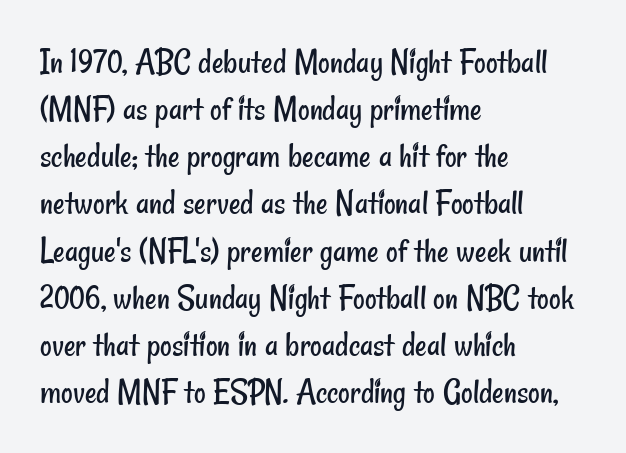
The image shows 36 px regular-weight, condensed sans-serif type; set left-aligned, normal line spacing (1.31x), normal letter spacing, not underlined; low stroke contrast and a small x-height.
